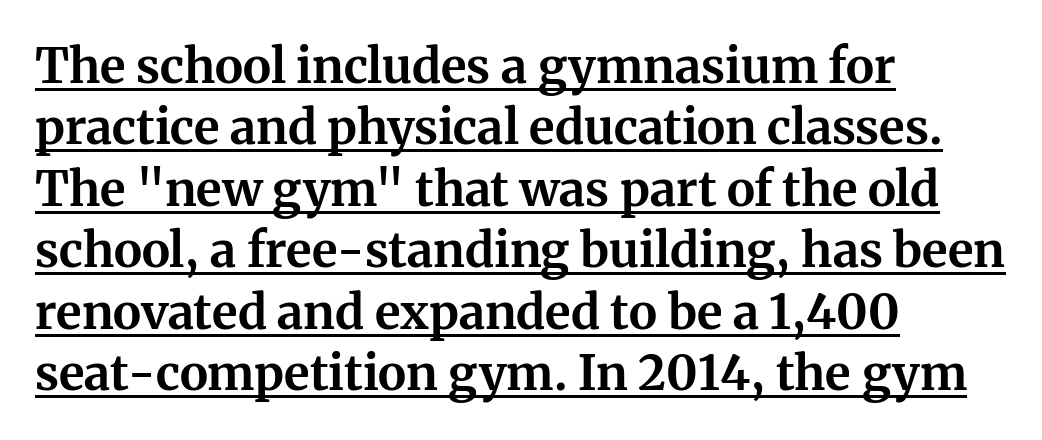
This sample is left-justified, so line endings fall wherever the words run out. Glance below the letters and you will spot a drawn line. Classification — serif. Compared with an ordinary text face, these strokes are far heavier — a full bold. Looks like regular typesetting: each glyph gets only the width it needs. The axis of the letterforms is exactly vertical.
